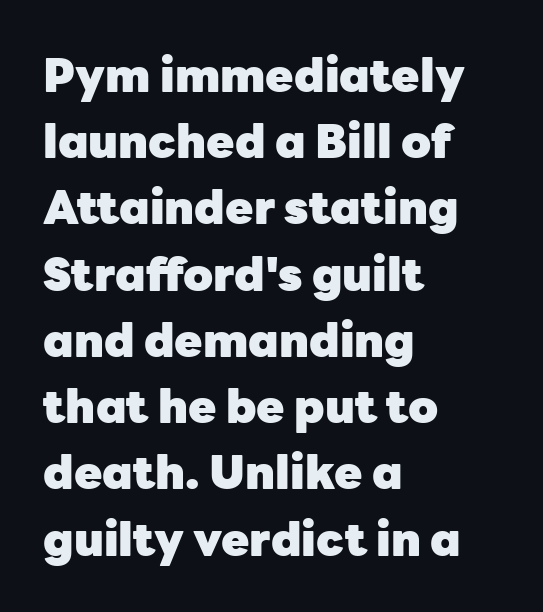
Q: Is the text bold? A: Yes.
Q: Is the text italic (slanted)? A: No, it is upright.
Q: Is the typeface a serif or a sans-serif typeface? A: Sans-serif.
Q: Is the text underlined? A: No.
Q: How is the paragraph aligned? A: Left-aligned.
Q: Is the spacing between letters normal or unusually wide? A: Normal.
Q: Is the spacing between lines tight, normal or loose? A: Normal.
Q: Width (condensed, normal, or wide)? A: Normal.
Q: Stroke contrast? A: Low.
Q: x-height? A: Medium.
Q: Monospaced? A: No.
